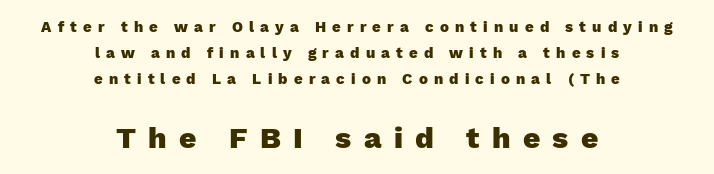
Q: Is the text bold? A: Yes.
Q: Is the text italic (slanted)? A: No, it is upright.
Q: Is the typeface a serif or a sans-serif typeface? A: Sans-serif.
Q: Is the text underlined? A: No.
Q: How is the paragraph aligned? A: Centered.
Q: Is the spacing between letters normal or unusually wide? A: Unusually wide.
Q: Which block of text is set in a larger size, the first (top) or the second (bottom)? A: The second (bottom) one.
Q: Width (condensed, normal, or wide)? A: Normal.
Q: Stroke contrast? A: Low.
Q: x-height? A: Medium.
Q: Monospaced? A: No.
